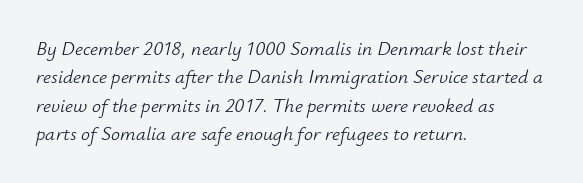
The image shows 20 px text type, italic (leaning right); set left-aligned, normal line spacing (1.42x), normal letter spacing, not underlined.
